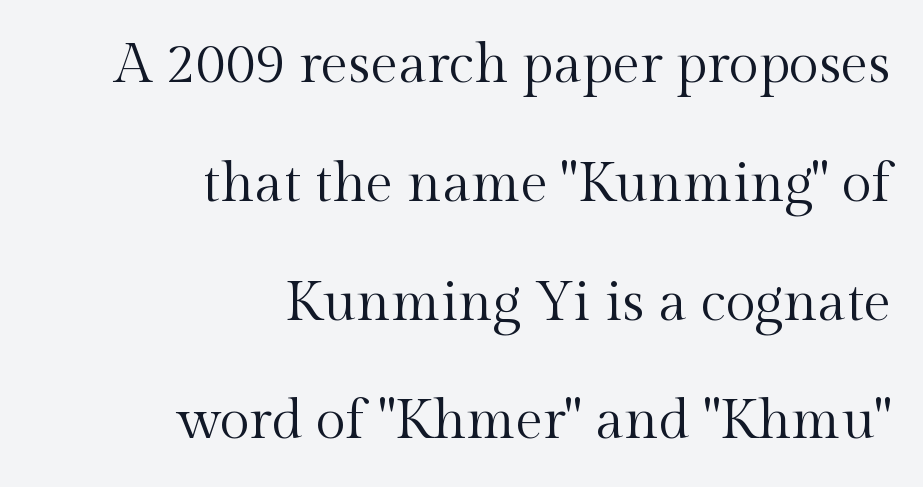
Type style note: has serifs. Typeset ragged left — the right edge is the straight one. The weight tops out at a normal text grade. The strip under each line holds only bare page. The face used here is proportionally spaced, like ordinary book or web type.
